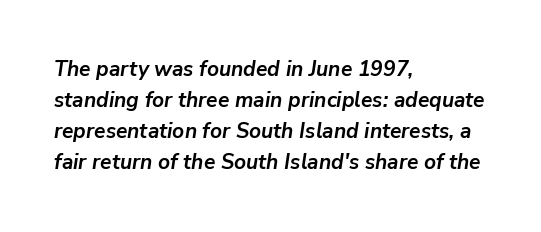
The image shows 21 px bold type, italic (leaning right); set left-aligned, normal line spacing (1.48x), normal letter spacing, not underlined.
